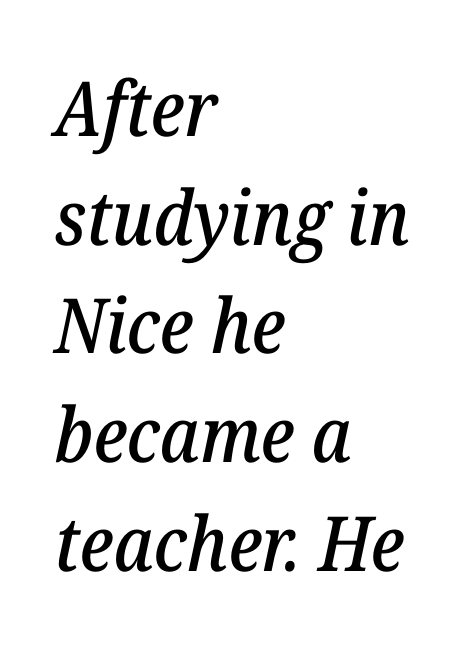
Between one letter and the next there's only the usual sliver of space. The baseline area is clear. The rendering uses natural spacing where letterforms have individual widths. These lines sit exactly where default settings would place them. The glyphs in this specimen are seriffed.
